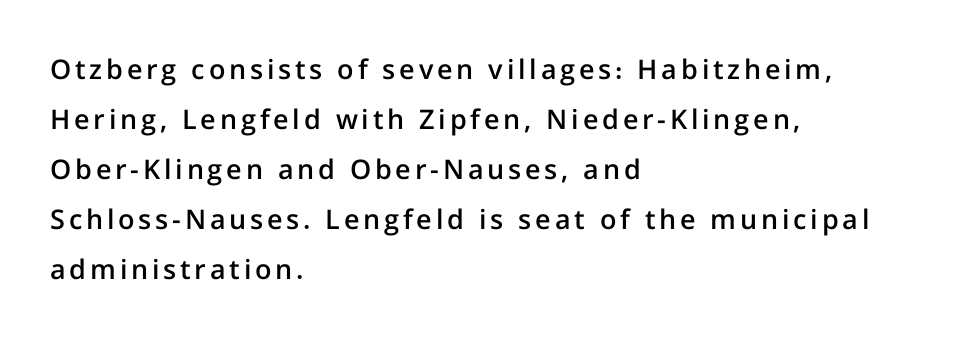
The image shows 27 px text type, upright; set left-aligned, line spacing 1.85x, not underlined.
